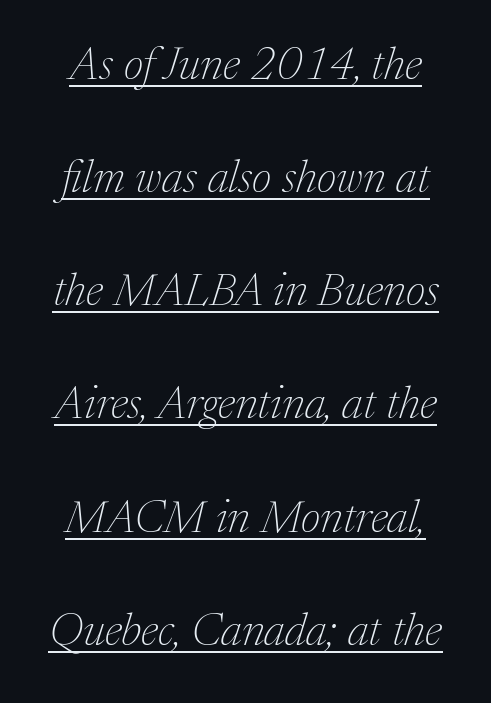
Q: Is the text bold? A: No.
Q: Is the text italic (slanted)? A: Yes, it leans right by about 17 degrees.
Q: Is the typeface a serif or a sans-serif typeface? A: Serif.
Q: Is the text underlined? A: Yes.
Q: Is the spacing between letters normal or unusually wide? A: Normal.
Q: Is the spacing between lines tight, normal or loose? A: Loose.
Q: Width (condensed, normal, or wide)? A: Normal.
Q: Stroke contrast? A: Medium.
Q: x-height? A: Medium.
Q: Monospaced? A: No.
